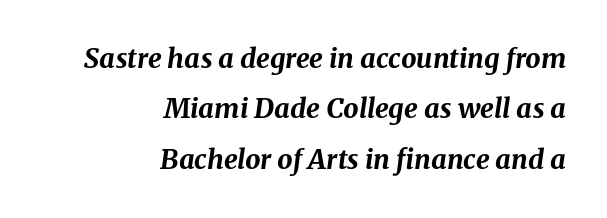
The image shows 27 px bold type, italic (leaning right); set right-aligned, line spacing 1.87x, normal letter spacing, not underlined.
